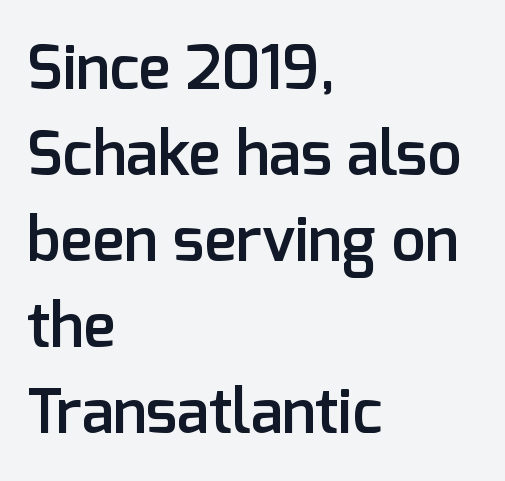
Unlike a traditional serif, this face leaves its strokes unadorned. Beneath every word, the page is bare. A typesetter would mark this as roman, not italic. Tracking here is standard; glyphs follow each other at the usual distance. Layout note: lines flush left. The rendering uses natural spacing where letterforms have individual widths.
